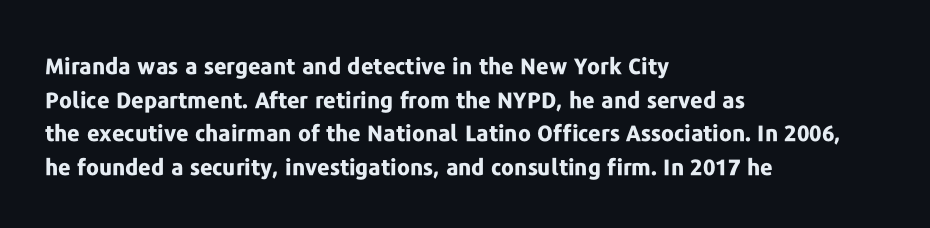
Q: Is the text bold? A: Yes.
Q: Is the text italic (slanted)? A: No, it is upright.
Q: Is the text underlined? A: No.
Q: How is the paragraph aligned? A: Left-aligned.
Q: Is the spacing between letters normal or unusually wide? A: Normal.
Q: Is the spacing between lines tight, normal or loose? A: Normal.
